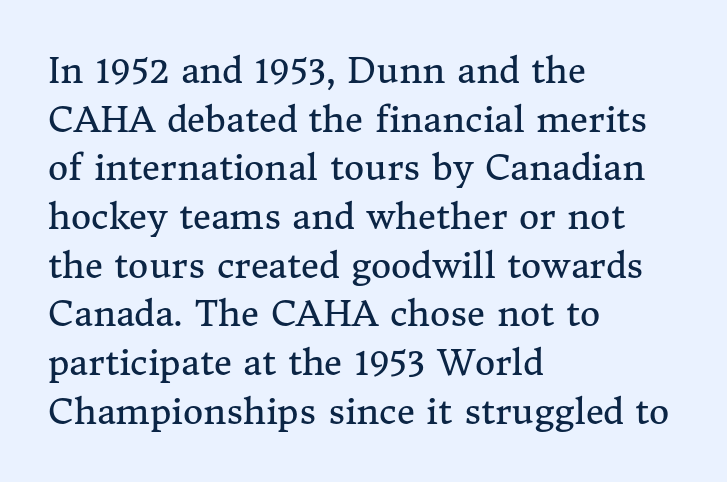
The image shows 35 px regular-weight serif type, upright; set left-aligned, normal line spacing (1.39x), normal letter spacing, not underlined; medium stroke contrast and a medium x-height.
